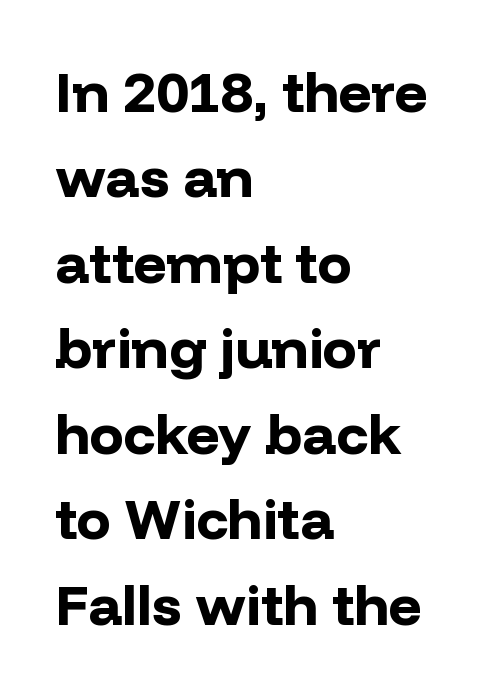
{"serif": "no", "italic": "no", "bold": "yes", "weight": "bold", "width": "normal", "stroke_contrast": "low", "x_height": "medium", "monospaced": "no", "underline": "no", "align": "left", "line_spacing": "normal", "line_spacing_ratio": 1.5, "letter_spacing": "normal", "letter_spacing_em": 0.0, "glyph_px": 57}
